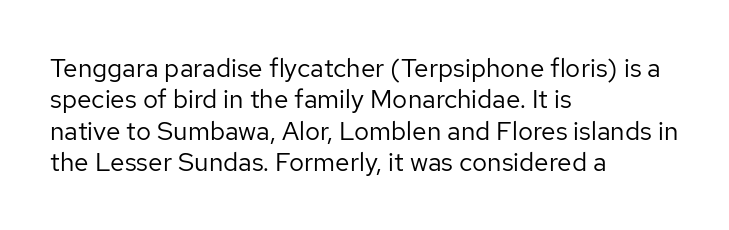
The image shows 26 px text type, upright; set left-aligned, line spacing 1.21x, normal letter spacing, not underlined.
